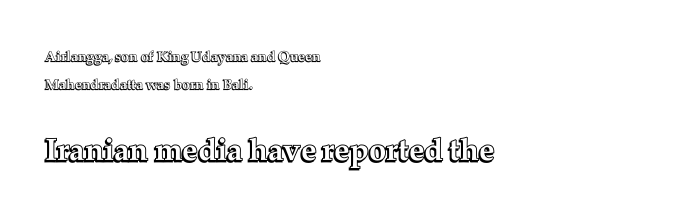
Q: Is the text italic (slanted)? A: No, it is upright.
Q: Is the text underlined? A: No.
Q: How is the paragraph aligned? A: Left-aligned.
Q: Is the spacing between letters normal or unusually wide? A: Normal.
Q: Is the spacing between lines tight, normal or loose? A: Loose.
Q: Which block of text is set in a larger size, the first (top) or the second (bottom)? A: The second (bottom) one.
Q: Width (condensed, normal, or wide)? A: Normal.
Q: x-height? A: Medium.
Q: Monospaced? A: No.
